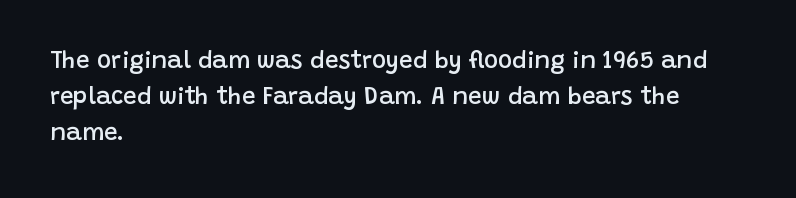
Quick note: not italic, upright. The baseline area is clear. Short and long lines alike share a common starting point at left. Students, observe: this is what conventionally led text looks like.
